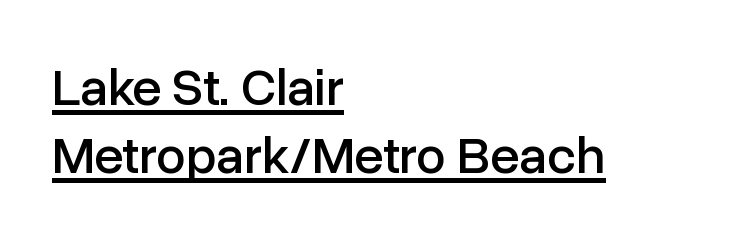
Q: Is the text italic (slanted)? A: No, it is upright.
Q: Is the typeface a serif or a sans-serif typeface? A: Sans-serif.
Q: Is the text underlined? A: Yes.
Q: How is the paragraph aligned? A: Left-aligned.
Q: Is the spacing between letters normal or unusually wide? A: Normal.
Q: Is the spacing between lines tight, normal or loose? A: Normal.
Q: Width (condensed, normal, or wide)? A: Normal.
Q: Stroke contrast? A: Low.
Q: x-height? A: Medium.
Q: Monospaced? A: No.
